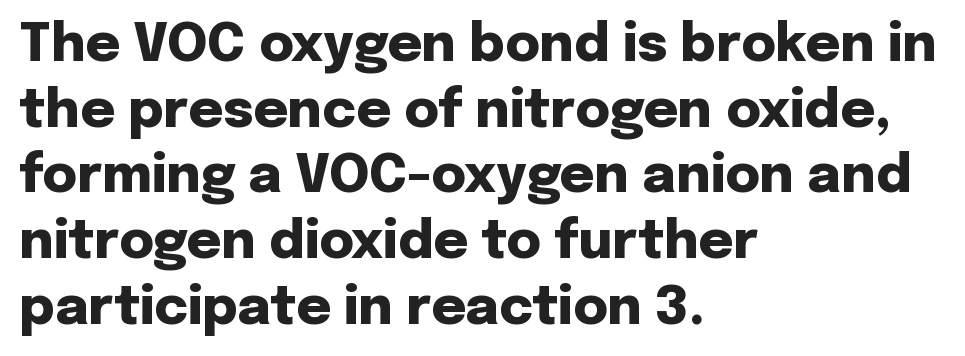
{"serif": "no", "italic": "no", "bold": "yes", "weight": "heavy", "width": "normal", "stroke_contrast": "low", "x_height": "medium", "monospaced": "no", "underline": "no", "align": "left", "line_spacing_ratio": 1.24, "letter_spacing": "normal", "letter_spacing_em": 0.0, "glyph_px": 53}
